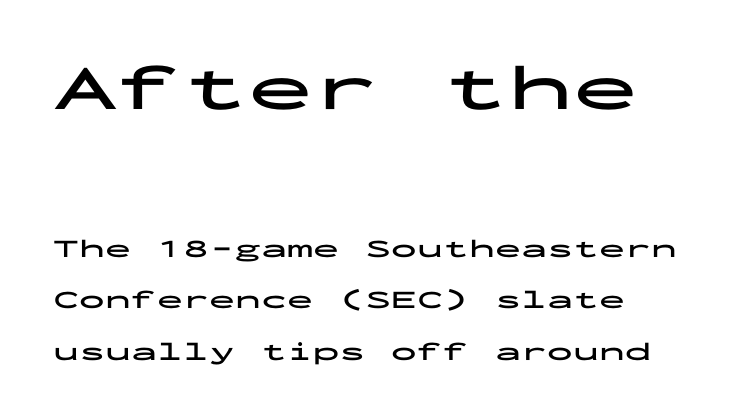
{"serif": "no", "italic": "no", "bold": "yes", "weight": "bold", "width": "wide", "stroke_contrast": "low", "x_height": "medium", "monospaced": "yes", "underline": "no", "align": "left", "line_spacing": "loose", "line_spacing_ratio": 1.98, "letter_spacing": "normal", "letter_spacing_em": 0.0, "larger_block": "first", "size_ratio": 2.5, "glyph_px": 65}
